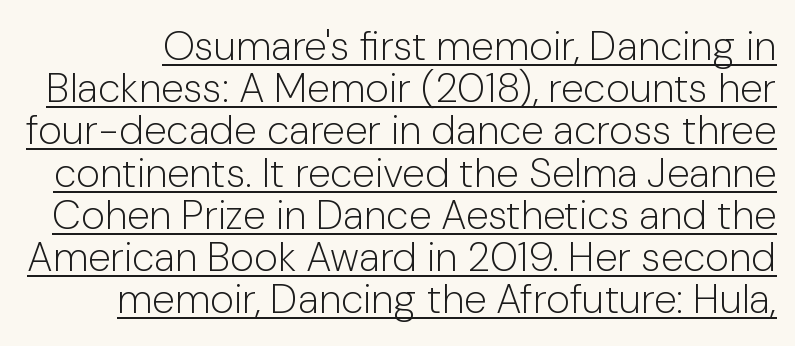
The image shows 41 px light sans-serif type, upright; set tight line spacing (1.03x), normal letter spacing, underlined; low stroke contrast and a medium x-height.
